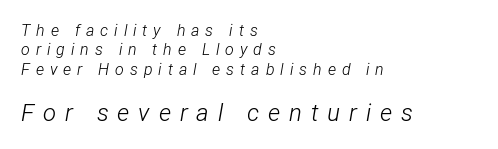
The image shows 24 px text type, italic (leaning right); set left-aligned, line spacing 1.21x, unusually wide letter spacing (+0.37 em), not underlined; the second (bottom) block is 1.5x larger.
